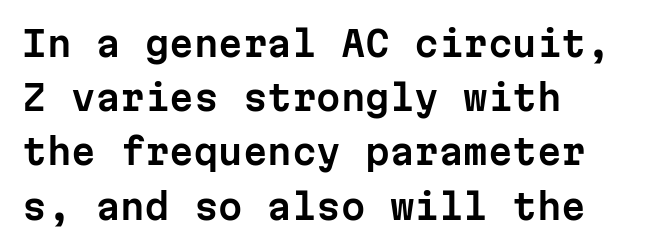
Q: Is the text italic (slanted)? A: No, it is upright.
Q: Is the typeface a serif or a sans-serif typeface? A: Sans-serif.
Q: Is the text underlined? A: No.
Q: How is the paragraph aligned? A: Left-aligned.
Q: Is the spacing between letters normal or unusually wide? A: Normal.
Q: Is the spacing between lines tight, normal or loose? A: Normal.
Q: Width (condensed, normal, or wide)? A: Normal.
Q: Stroke contrast? A: Low.
Q: x-height? A: Medium.
Q: Monospaced? A: Yes.
